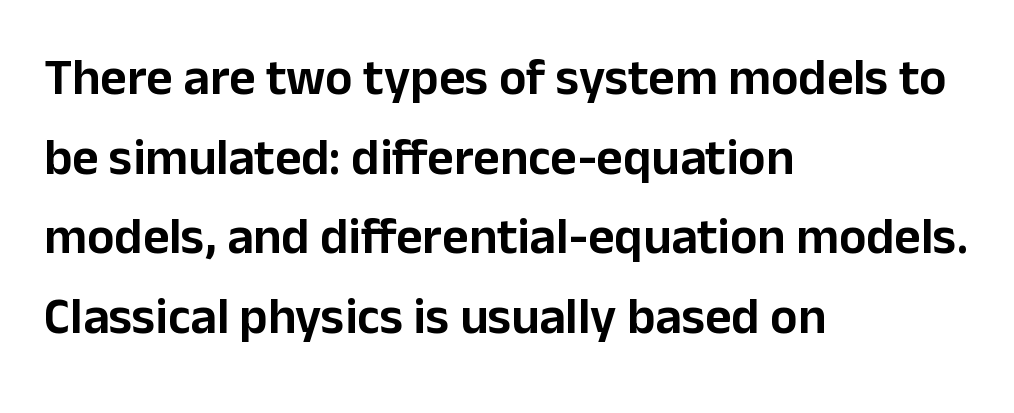
Q: Is the text italic (slanted)? A: No, it is upright.
Q: Is the typeface a serif or a sans-serif typeface? A: Sans-serif.
Q: Is the text underlined? A: No.
Q: How is the paragraph aligned? A: Left-aligned.
Q: Is the spacing between letters normal or unusually wide? A: Normal.
Q: Is the spacing between lines tight, normal or loose? A: Normal.
Q: Width (condensed, normal, or wide)? A: Normal.
Q: Stroke contrast? A: Low.
Q: x-height? A: Medium.
Q: Monospaced? A: No.
